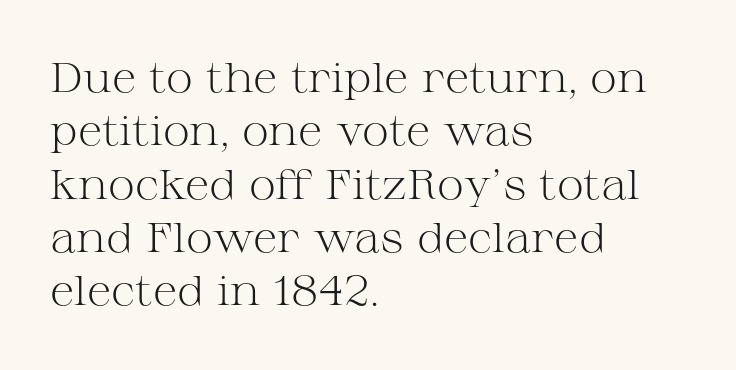
{"serif": "yes", "italic": "no", "bold": "no", "weight": "light", "width": "wide", "stroke_contrast": "medium", "x_height": "medium", "monospaced": "no", "underline": "no", "align": "left", "line_spacing": "normal", "line_spacing_ratio": 1.3, "letter_spacing": "normal", "letter_spacing_em": 0.0, "glyph_px": 41}
